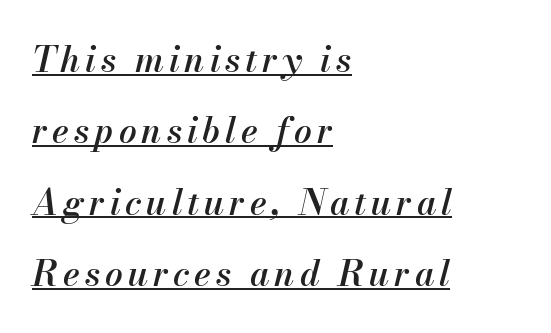
Leftover space on each line is placed entirely after the last word. Loosely led — the rows are spread out. The string is rendered with underlining switched on. What weight is shown? A semibold, between regular and bold.
